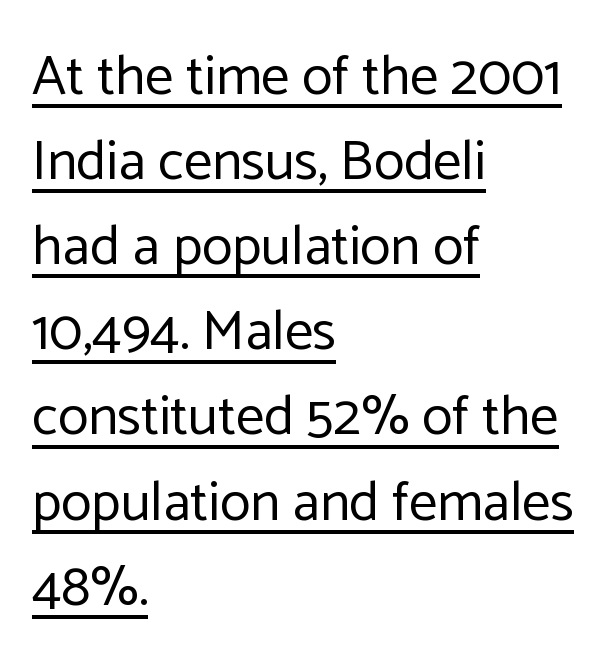
Q: Is the text bold? A: No.
Q: Is the text italic (slanted)? A: No, it is upright.
Q: Is the typeface a serif or a sans-serif typeface? A: Sans-serif.
Q: Is the text underlined? A: Yes.
Q: How is the paragraph aligned? A: Left-aligned.
Q: Is the spacing between letters normal or unusually wide? A: Normal.
Q: Is the spacing between lines tight, normal or loose? A: Normal.
Q: Width (condensed, normal, or wide)? A: Normal.
Q: Stroke contrast? A: Low.
Q: x-height? A: Medium.
Q: Monospaced? A: No.
